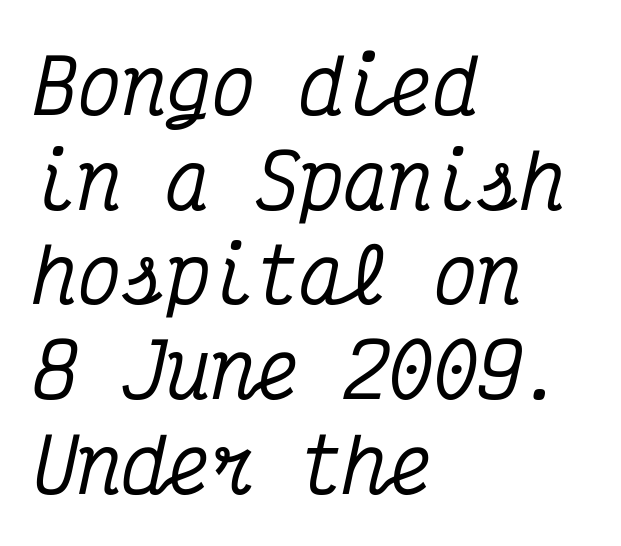
{"serif": "yes", "italic": "yes", "lean": "right", "slant_degrees": 12, "width": "condensed", "stroke_contrast": "medium", "x_height": "medium", "monospaced": "yes", "underline": "no", "align": "left", "line_spacing": "normal", "line_spacing_ratio": 1.28, "letter_spacing": "normal", "letter_spacing_em": 0.0, "glyph_px": 74}
